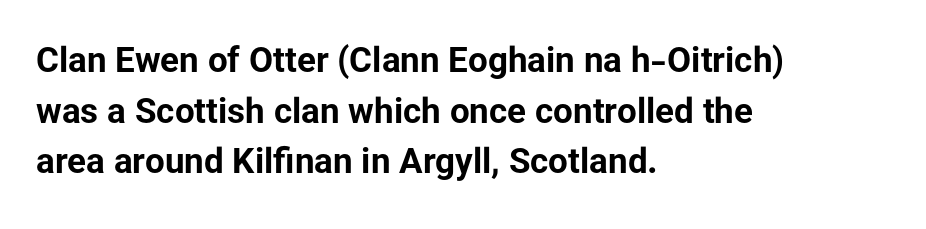
Q: Is the text bold? A: Yes.
Q: Is the text italic (slanted)? A: No, it is upright.
Q: Is the typeface a serif or a sans-serif typeface? A: Sans-serif.
Q: Is the text underlined? A: No.
Q: How is the paragraph aligned? A: Left-aligned.
Q: Is the spacing between letters normal or unusually wide? A: Normal.
Q: Is the spacing between lines tight, normal or loose? A: Normal.
Q: Width (condensed, normal, or wide)? A: Normal.
Q: Stroke contrast? A: Low.
Q: x-height? A: Medium.
Q: Monospaced? A: No.
